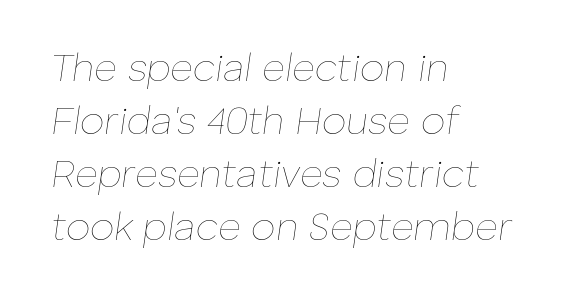
The image shows 39 px thin type, italic (leaning right); set left-aligned, normal line spacing (1.36x), normal letter spacing, not underlined; low stroke contrast and a medium x-height.
